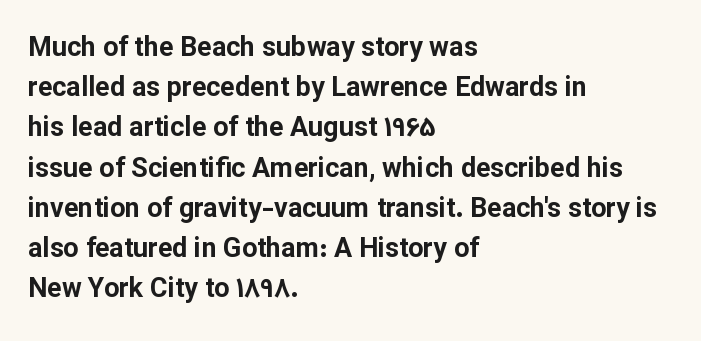
The rag falls on the right side of this text block. The axis of the letterforms is exactly vertical. Descender tails drop into unmarked territory. Inter-character spacing is left at the font's built-in metrics. Heavy, bold letterforms.
